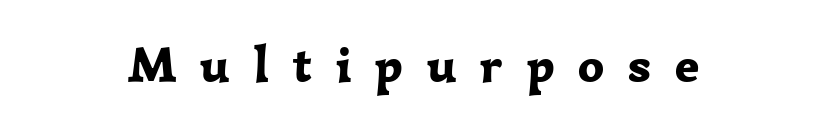
The image shows 51 px bold serif type, upright; set unusually wide letter spacing (+0.47 em), not underlined; low stroke contrast and a medium x-height.
